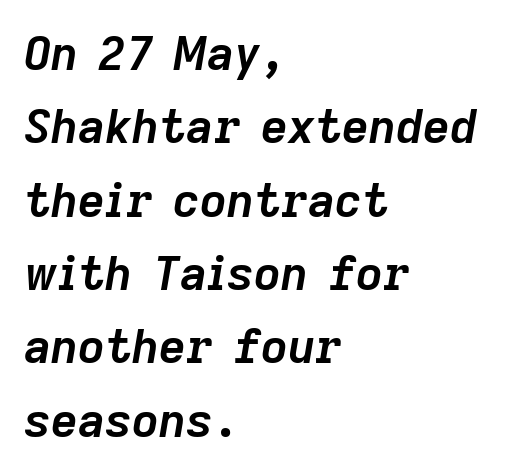
Its strokes are broad and dark, the hallmark of bold type. These lines keep a tight, regular rhythm from letter to letter. Proportional: the letters do not fall into vertical columns. The axis of the letterforms is tilted away from vertical. Any mark beneath the type? The region is blank.
